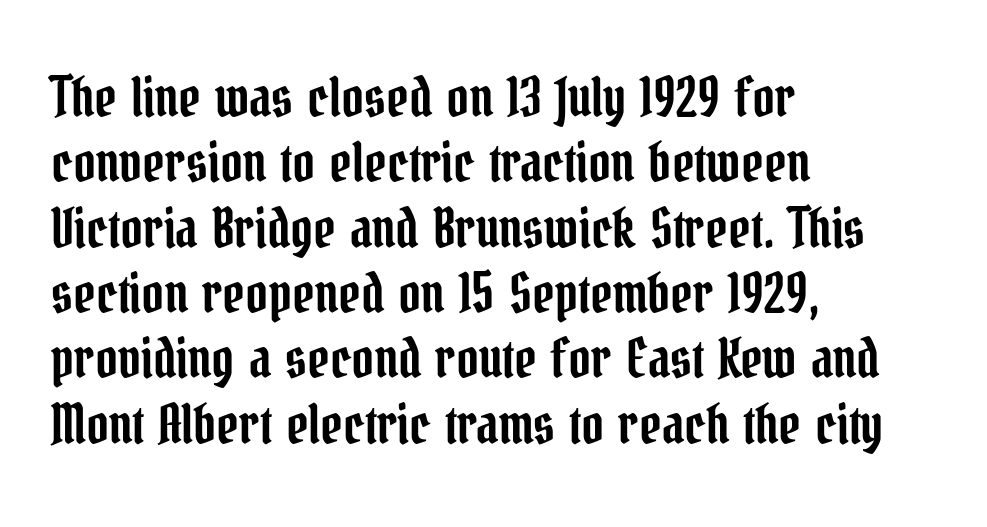
Q: Is the text italic (slanted)? A: No, it is upright.
Q: Is the typeface a serif or a sans-serif typeface? A: Serif.
Q: Is the text underlined? A: No.
Q: How is the paragraph aligned? A: Left-aligned.
Q: Is the spacing between letters normal or unusually wide? A: Normal.
Q: Width (condensed, normal, or wide)? A: Condensed.
Q: Stroke contrast? A: Low.
Q: x-height? A: Medium.
Q: Monospaced? A: No.
